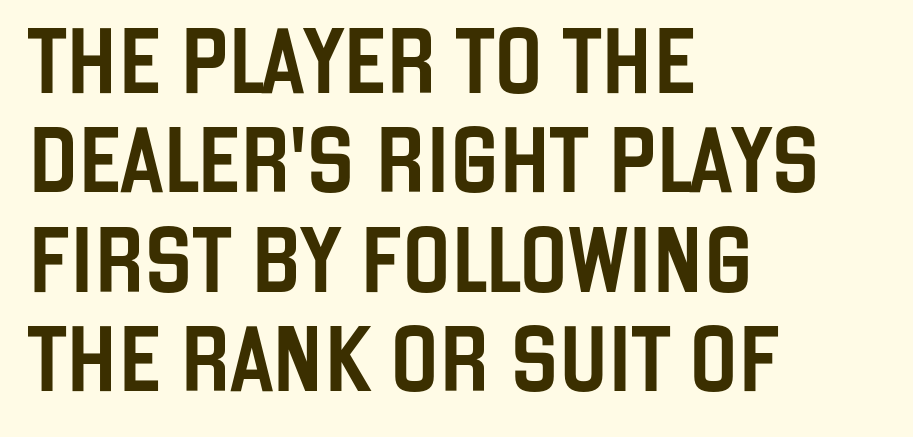
The image shows 65 px condensed sans-serif type, upright; set left-aligned, normal line spacing (1.53x), normal letter spacing, not underlined; low stroke contrast and a large x-height.
